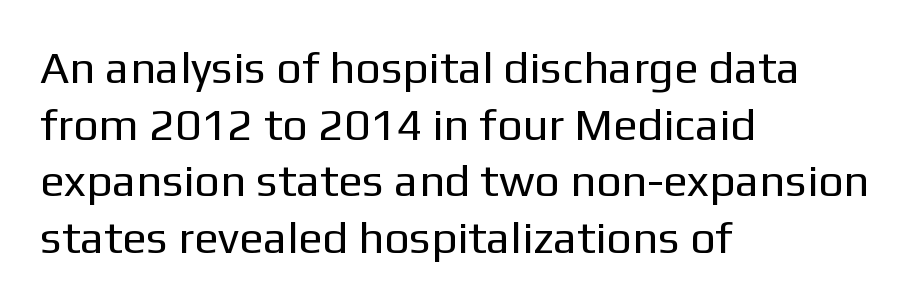
Q: Is the text bold? A: No.
Q: Is the text italic (slanted)? A: No, it is upright.
Q: Is the typeface a serif or a sans-serif typeface? A: Sans-serif.
Q: Is the text underlined? A: No.
Q: How is the paragraph aligned? A: Left-aligned.
Q: Is the spacing between letters normal or unusually wide? A: Normal.
Q: Is the spacing between lines tight, normal or loose? A: Normal.
Q: Width (condensed, normal, or wide)? A: Normal.
Q: Stroke contrast? A: Low.
Q: x-height? A: Medium.
Q: Monospaced? A: No.
